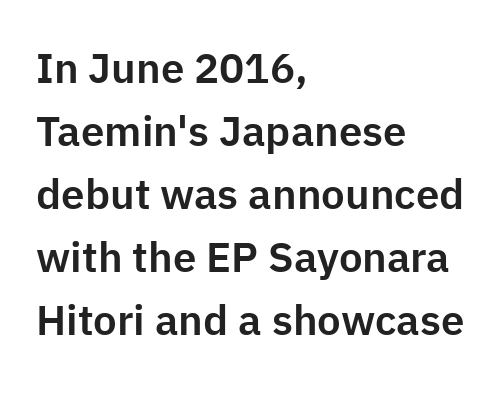
Do the characters align in a grid? No, the font is proportional. Letterform terminals end flat and unadorned throughout the passage. Tracking here is standard; glyphs follow each other at the usual distance. The glyphs are unaccompanied by any horizontal stroke below them.
